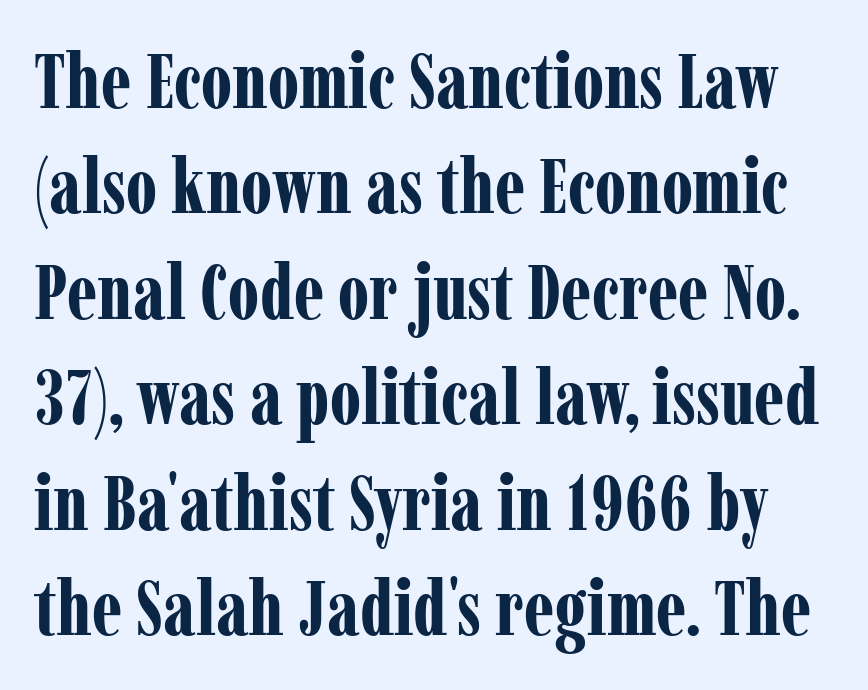
Q: Is the text bold? A: Yes.
Q: Is the text italic (slanted)? A: No, it is upright.
Q: Is the typeface a serif or a sans-serif typeface? A: Serif.
Q: Is the text underlined? A: No.
Q: Is the spacing between letters normal or unusually wide? A: Normal.
Q: Is the spacing between lines tight, normal or loose? A: Normal.
Q: Width (condensed, normal, or wide)? A: Condensed.
Q: Stroke contrast? A: Low.
Q: x-height? A: Medium.
Q: Monospaced? A: No.
